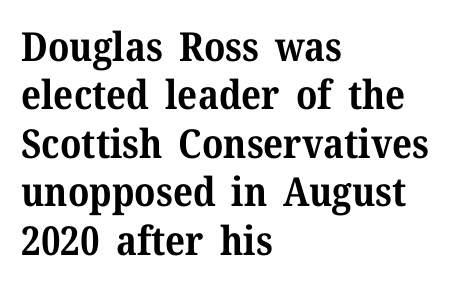
The image shows 40 px bold serif type, upright; set left-aligned, line spacing 1.21x, normal letter spacing, not underlined; medium stroke contrast and a medium x-height.
